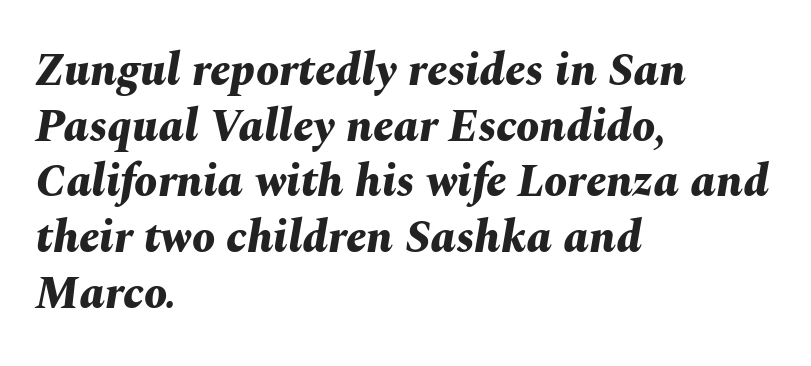
{"italic": "yes", "lean": "right", "slant_degrees": 10, "bold": "yes", "weight": "bold", "width": "normal", "stroke_contrast": "medium", "x_height": "medium", "monospaced": "no", "underline": "no", "align": "left", "line_spacing_ratio": 1.21, "letter_spacing": "normal", "letter_spacing_em": 0.0, "glyph_px": 46}
